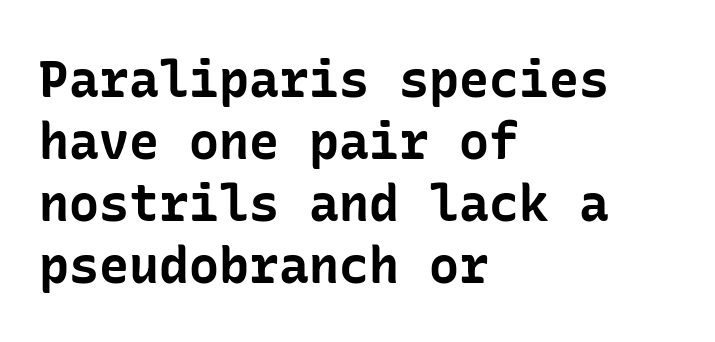
{"serif": "no", "italic": "no", "bold": "yes", "weight": "bold", "width": "normal", "stroke_contrast": "low", "x_height": "medium", "underline": "no", "align": "left", "line_spacing_ratio": 1.24, "letter_spacing": "normal", "letter_spacing_em": 0.0, "glyph_px": 50}
